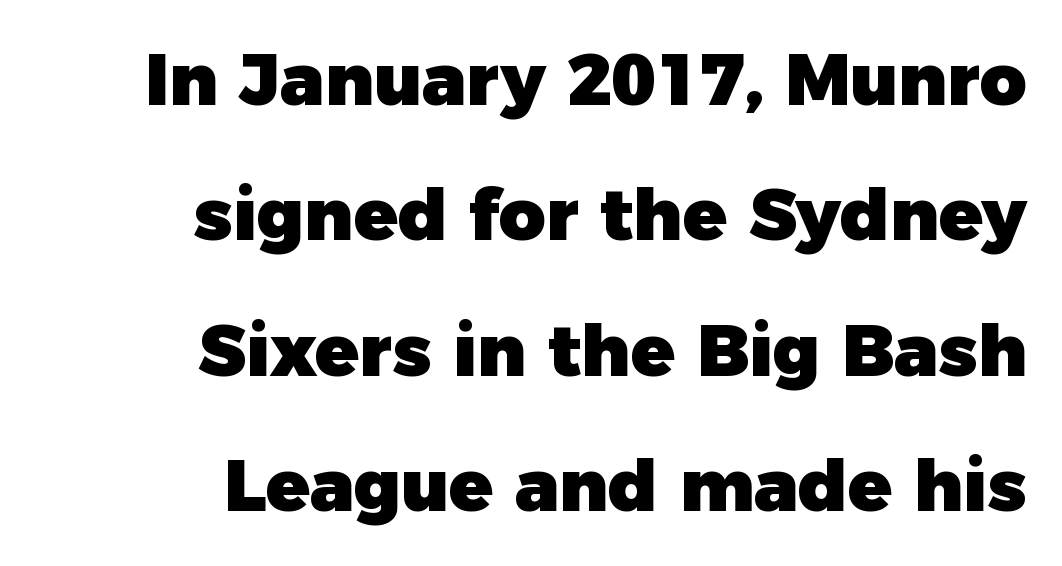
Q: Is the text bold? A: Yes.
Q: Is the text italic (slanted)? A: No, it is upright.
Q: Is the typeface a serif or a sans-serif typeface? A: Sans-serif.
Q: Is the text underlined? A: No.
Q: How is the paragraph aligned? A: Right-aligned.
Q: Is the spacing between letters normal or unusually wide? A: Normal.
Q: Width (condensed, normal, or wide)? A: Normal.
Q: Stroke contrast? A: Low.
Q: x-height? A: Medium.
Q: Monospaced? A: No.
